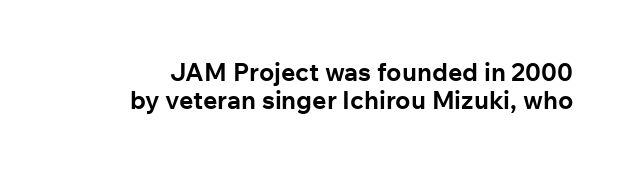
Summary of weight: heavy, a full bold. Each word holds together tightly as a unit, with standard inter-letter gaps. Check the space under the baseline: it is left empty. What's the leading like? Squeezed, with rows nearly overlapping.
